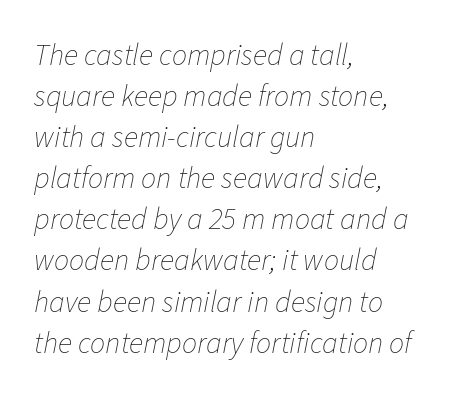
Q: Is the text bold? A: No.
Q: Is the text italic (slanted)? A: Yes, it leans right by about 11 degrees.
Q: Is the text underlined? A: No.
Q: How is the paragraph aligned? A: Left-aligned.
Q: Is the spacing between letters normal or unusually wide? A: Normal.
Q: Is the spacing between lines tight, normal or loose? A: Normal.
Q: Width (condensed, normal, or wide)? A: Normal.
Q: Stroke contrast? A: Low.
Q: x-height? A: Medium.
Q: Monospaced? A: No.
